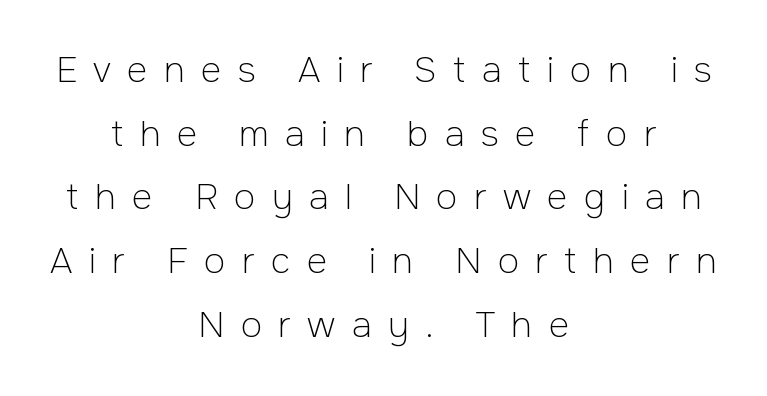
Do the characters align in a grid? No, the font is proportional. Heaviness? Minimal to ordinary, like unemphasized prose. Are there feet on the stems? There aren't — it's a sans. The tracking jumps out immediately: characters are airy and widely separated.
